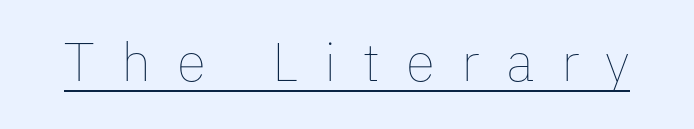
{"italic": "no", "bold": "no", "weight": "thin", "width": "normal", "stroke_contrast": "low", "x_height": "medium", "monospaced": "no", "underline": "yes", "letter_spacing": "wide", "letter_spacing_em": 0.49, "glyph_px": 54}
